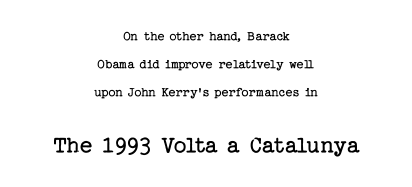
{"italic": "no", "bold": "no", "underline": "no", "align": "center", "line_spacing": "loose", "line_spacing_ratio": 2.01, "letter_spacing": "normal", "letter_spacing_em": 0.0, "larger_block": "second", "size_ratio": 1.79, "glyph_px": 25}
